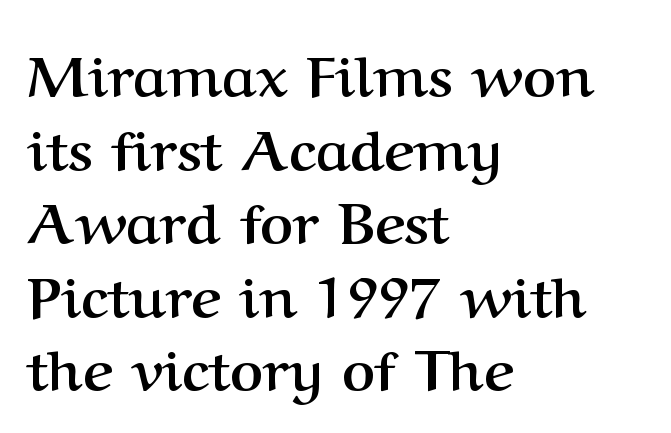
Q: Is the text bold? A: Yes.
Q: Is the text italic (slanted)? A: No, it is upright.
Q: Is the typeface a serif or a sans-serif typeface? A: Serif.
Q: Is the text underlined? A: No.
Q: How is the paragraph aligned? A: Left-aligned.
Q: Is the spacing between letters normal or unusually wide? A: Normal.
Q: Is the spacing between lines tight, normal or loose? A: Normal.
Q: Width (condensed, normal, or wide)? A: Normal.
Q: Stroke contrast? A: Medium.
Q: x-height? A: Medium.
Q: Monospaced? A: No.
